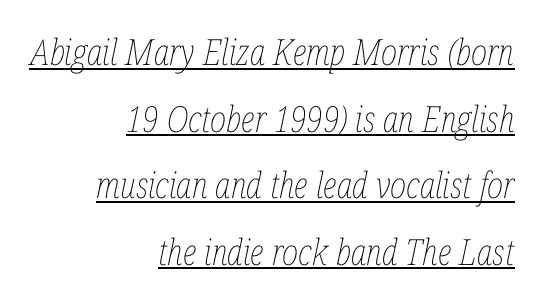
A typesetter would call this zero additional tracking. Quick note: italic. Does the copy run flush right? Yes — the right margin is perfectly even. The lettering is marked with a stroke running underneath it. This sample has the flowing, uneven cadence of proportional lettering.
